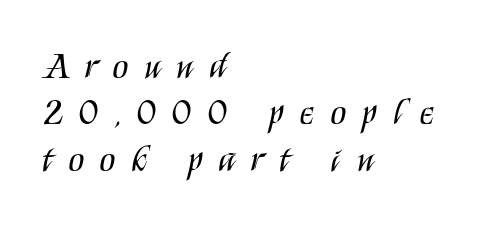
On a weight scale, this lands at 450 or below. Compared with typical paragraphs, the rows here are spaced about the same. There is plenty of visible air inserted between adjacent glyphs. These lines are set flush left with a ragged right edge. The letters advance in unequal steps, a hallmark of proportional type.
